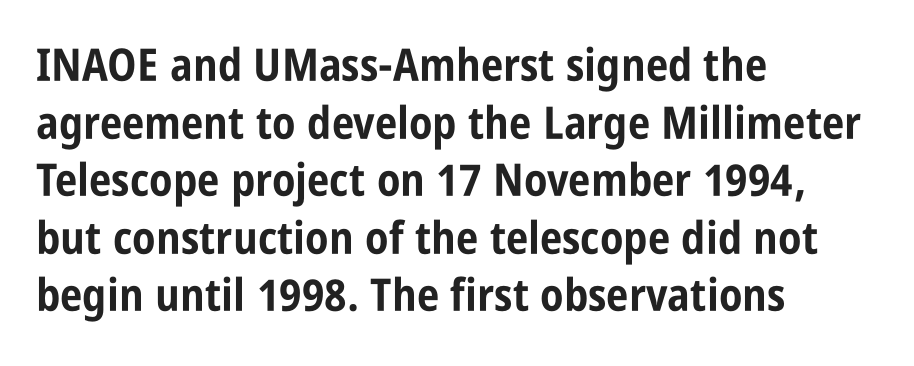
{"serif": "no", "italic": "no", "bold": "yes", "weight": "bold", "width": "condensed", "stroke_contrast": "low", "x_height": "large", "monospaced": "no", "underline": "no", "align": "left", "line_spacing": "normal", "line_spacing_ratio": 1.28, "letter_spacing": "normal", "letter_spacing_em": 0.0, "glyph_px": 45}
